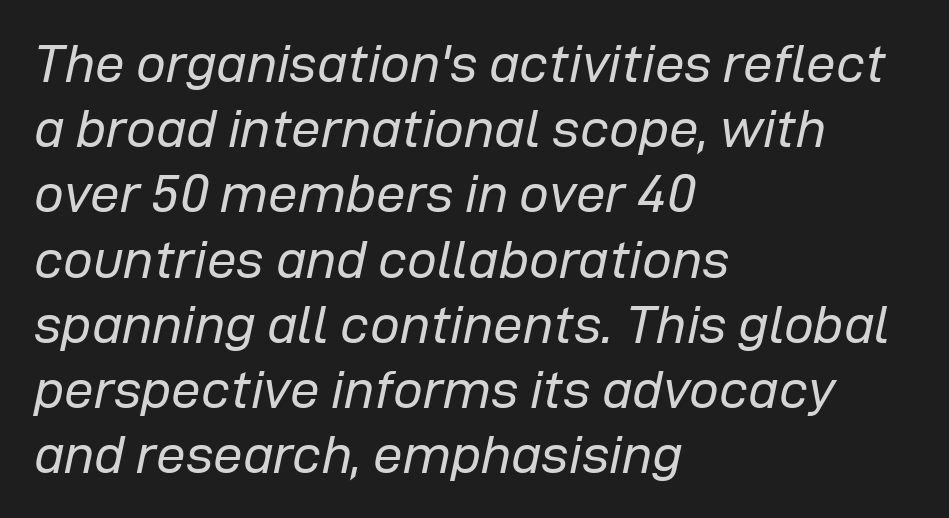
{"italic": "yes", "lean": "right", "slant_degrees": 12, "bold": "no", "weight": "regular", "width": "normal", "stroke_contrast": "low", "x_height": "medium", "monospaced": "no", "underline": "no", "align": "left", "line_spacing_ratio": 1.23, "letter_spacing": "normal", "letter_spacing_em": 0.0, "glyph_px": 53}
